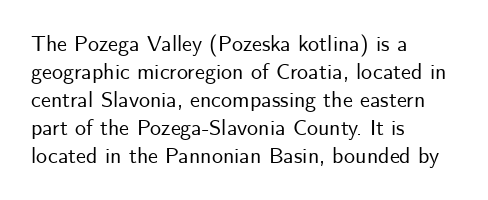
Q: Is the text italic (slanted)? A: No, it is upright.
Q: Is the text underlined? A: No.
Q: How is the paragraph aligned? A: Left-aligned.
Q: Is the spacing between letters normal or unusually wide? A: Normal.
Q: Is the spacing between lines tight, normal or loose? A: Normal.
